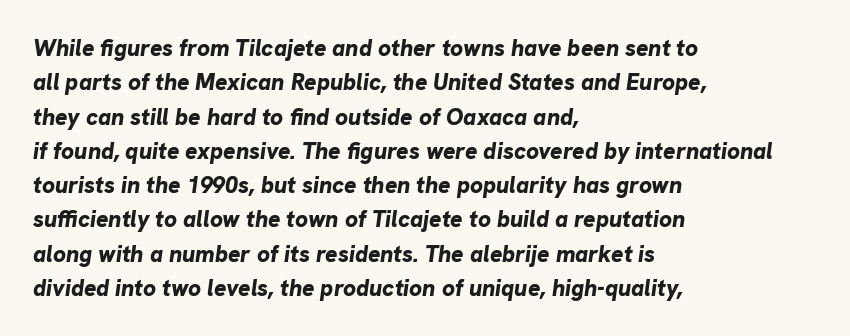
Clear beneath every line of the passage. The designer left line spacing at the default. Tracking here is standard; glyphs follow each other at the usual distance. On the weight axis this lands at bold, roughly 700. Caption: multi-line text, flush left, ragged right.
